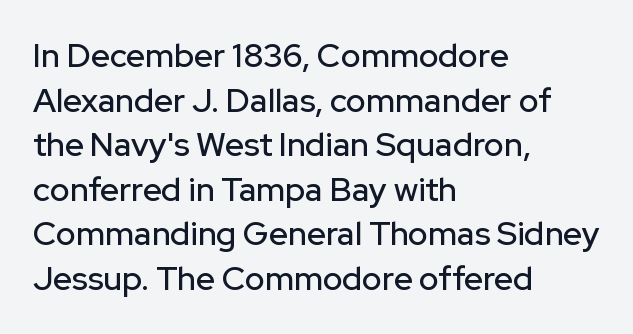
{"serif": "no", "italic": "no", "width": "normal", "stroke_contrast": "low", "x_height": "medium", "monospaced": "no", "underline": "no", "align": "left", "line_spacing": "normal", "line_spacing_ratio": 1.35, "letter_spacing": "normal", "letter_spacing_em": 0.0, "glyph_px": 33}
